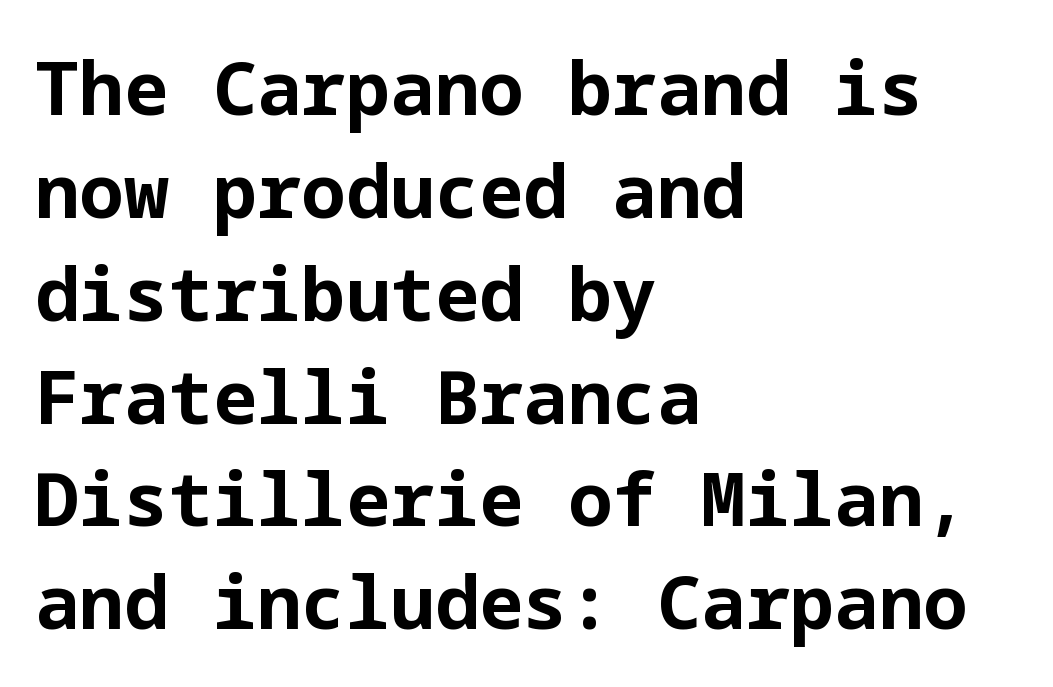
Is this a sans? Yes — the strokes have no serifs. The type sits square on the baseline with zero lean. On the weight axis this lands at bold, roughly 700. The tracking reads as untouched default to a designer's eye. Typeset ragged right — the left edge is the straight one. Reading down the column, the eye jumps a familiar distance to each next line.
